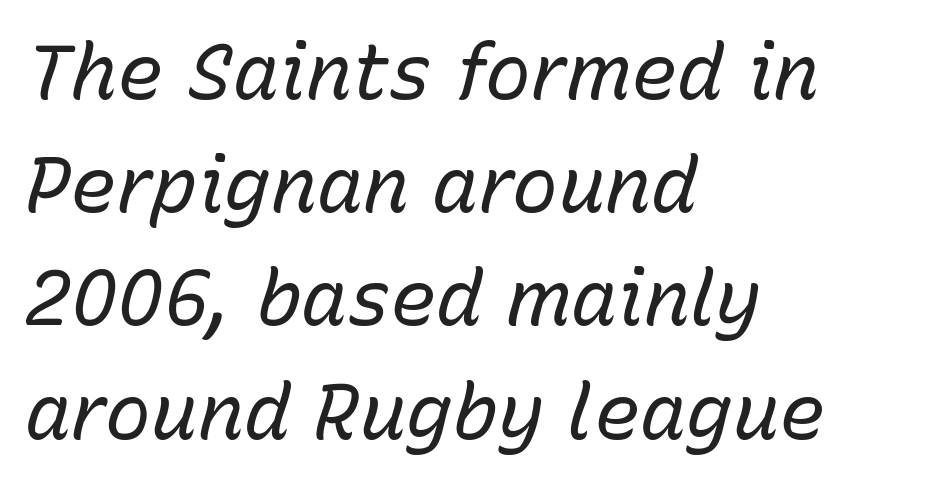
Q: Is the text bold? A: No.
Q: Is the text italic (slanted)? A: Yes, it leans right by about 15 degrees.
Q: Is the text underlined? A: No.
Q: How is the paragraph aligned? A: Left-aligned.
Q: Is the spacing between letters normal or unusually wide? A: Normal.
Q: Is the spacing between lines tight, normal or loose? A: Normal.
Q: Width (condensed, normal, or wide)? A: Normal.
Q: Stroke contrast? A: Low.
Q: x-height? A: Medium.
Q: Monospaced? A: No.
